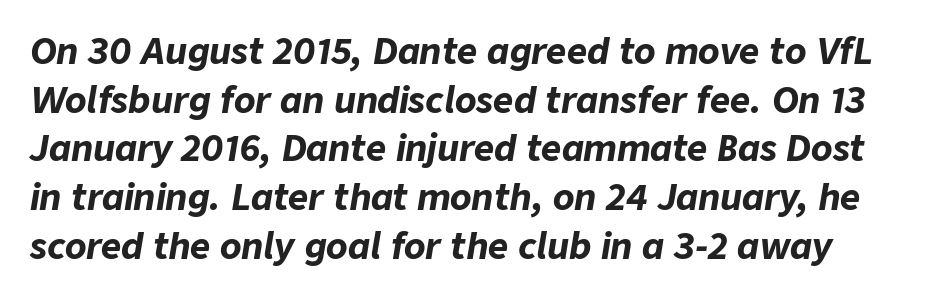
{"italic": "yes", "lean": "right", "slant_degrees": 9, "bold": "yes", "weight": "bold", "width": "normal", "stroke_contrast": "low", "x_height": "medium", "monospaced": "no", "underline": "no", "line_spacing": "normal", "line_spacing_ratio": 1.39, "letter_spacing": "normal", "letter_spacing_em": 0.0, "glyph_px": 35}
